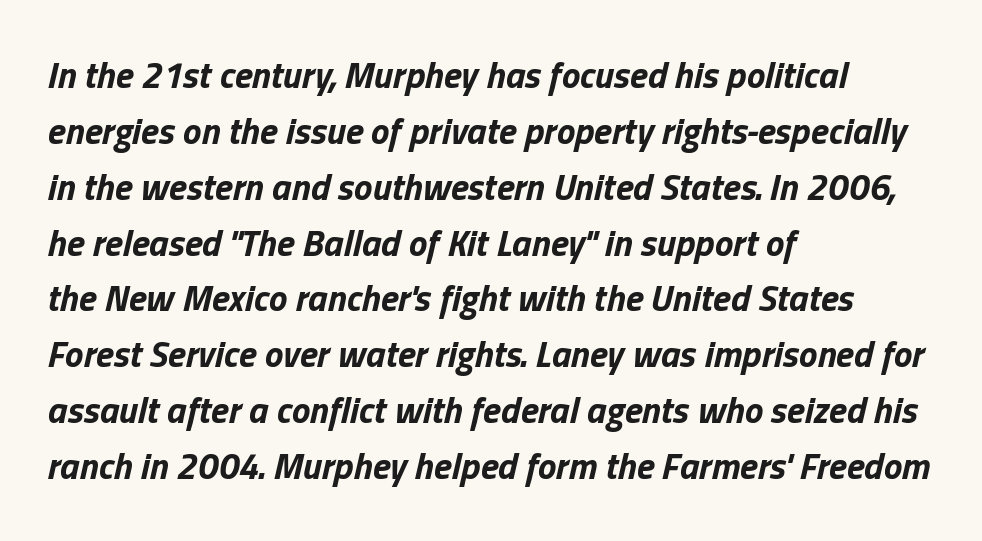
A typesetter would call this proportional, since set widths differ per character. The letters are slanted; this is an italic face. Horizontal bands of white between lines are of average thickness. Spacing between characters is what you'd get straight out of the box. Each line starts at the same left margin while the right side varies. Just letters on the line, the space beneath them empty.
